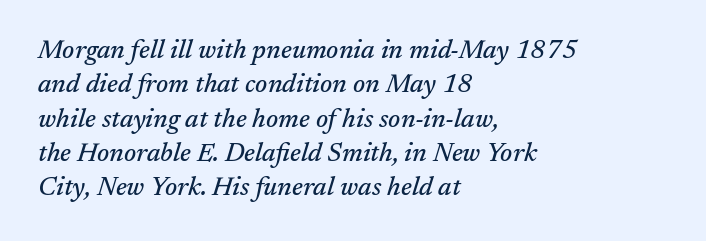
The passage shown stacks its lines at a standard gap. Descenders are the only things crossing below the line. Observe the lean: these are italic letterforms. Typeset ragged right — the left edge is the straight one.
